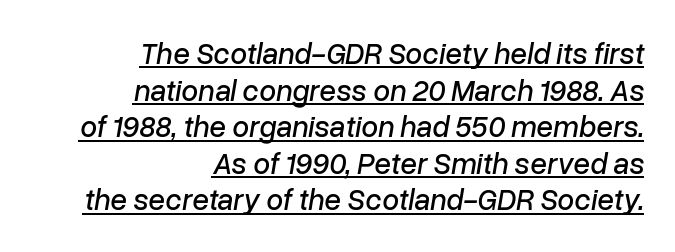
The image shows 30 px text type, italic (leaning right); set right-aligned, line spacing 1.22x, normal letter spacing, underlined; low stroke contrast and a medium x-height.
